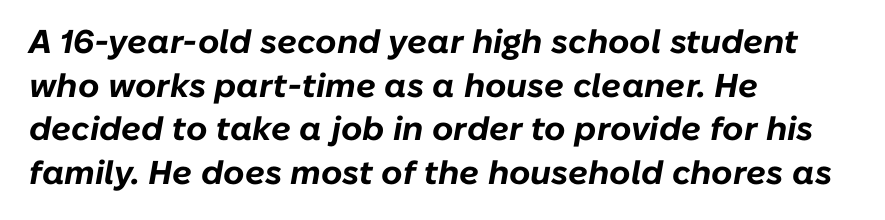
The image shows 33 px bold type, italic (leaning right); set left-aligned, normal line spacing (1.32x), normal letter spacing, not underlined; low stroke contrast and a medium x-height.
